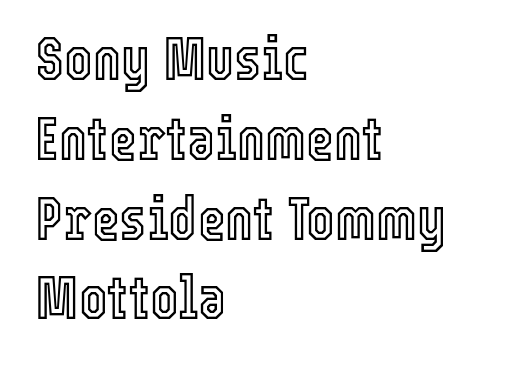
The image shows 60 px condensed type, upright; set left-aligned, normal line spacing (1.33x), normal letter spacing, not underlined; a medium x-height.
